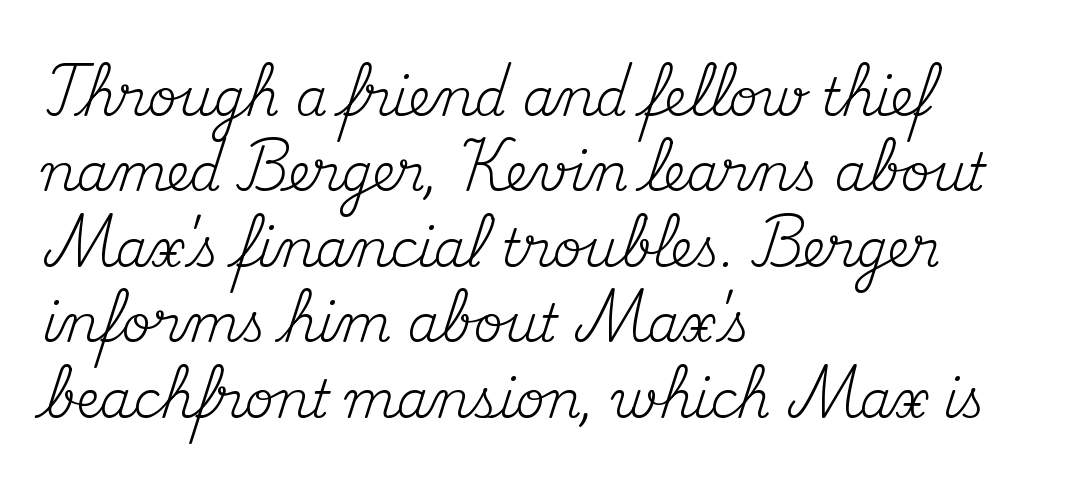
Default kerning and tracking; the words read as compact shapes. The strokes carry an ordinary text weight at most. Plain, unruled lines of type.
